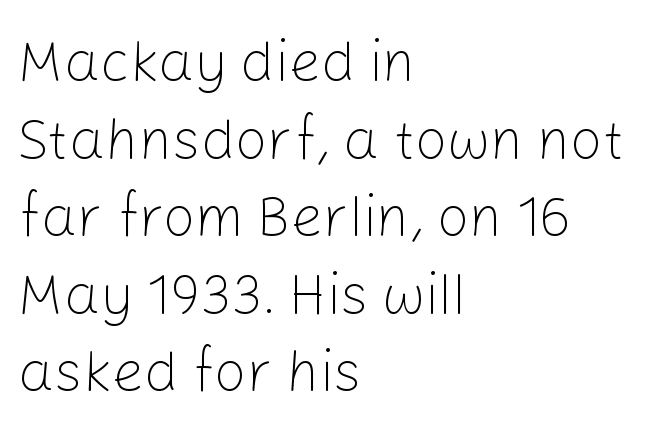
Where is the straight margin? On the left. Character widths vary here, with narrow letters taking less room than wide ones. Posture: upright roman. Underline: absent. Characters follow at the spacing the type designer built in.
